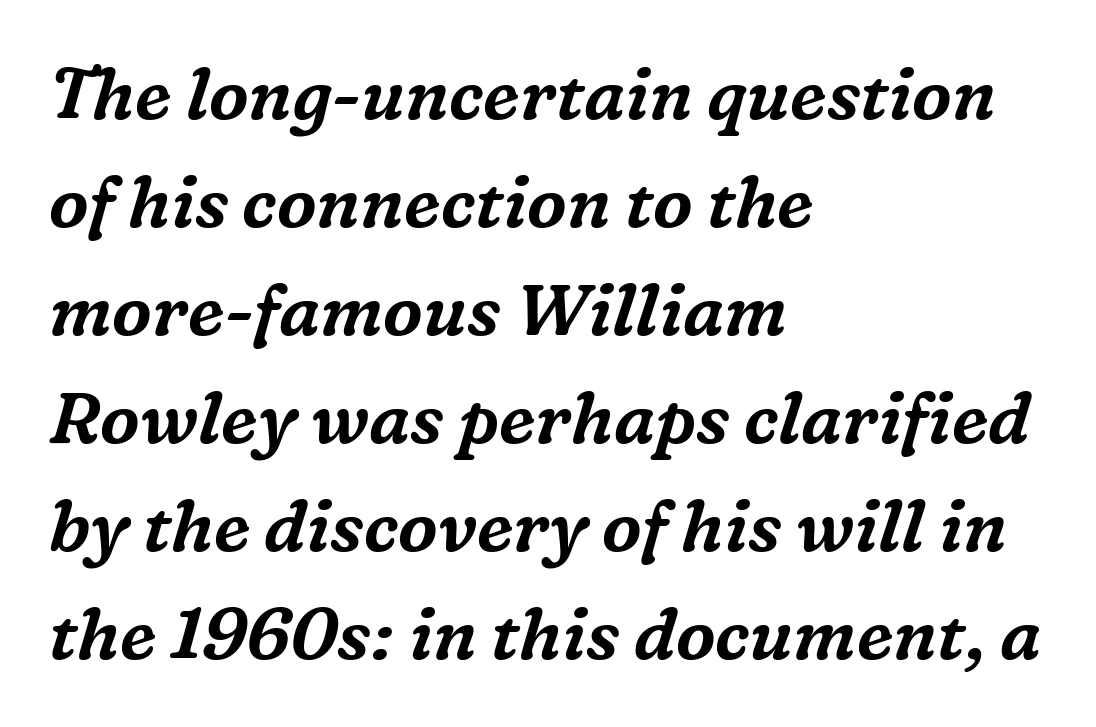
The image shows 71 px serif type, italic (leaning right); set left-aligned, normal line spacing (1.52x), normal letter spacing, not underlined; medium stroke contrast and a medium x-height.
